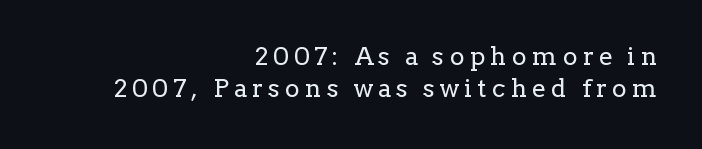
Q: Is the text bold? A: No.
Q: Is the text italic (slanted)? A: No, it is upright.
Q: Is the text underlined? A: No.
Q: How is the paragraph aligned? A: Right-aligned.
Q: Is the spacing between letters normal or unusually wide? A: Unusually wide.
Q: Is the spacing between lines tight, normal or loose? A: Normal.
